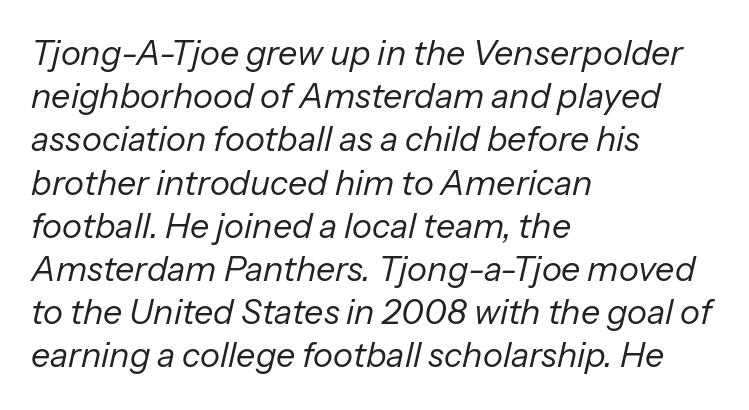
Q: Is the text bold? A: No.
Q: Is the text italic (slanted)? A: Yes, it leans right by about 13 degrees.
Q: Is the text underlined? A: No.
Q: How is the paragraph aligned? A: Left-aligned.
Q: Is the spacing between letters normal or unusually wide? A: Normal.
Q: Is the spacing between lines tight, normal or loose? A: Normal.
Q: Width (condensed, normal, or wide)? A: Normal.
Q: Stroke contrast? A: Low.
Q: x-height? A: Medium.
Q: Monospaced? A: No.
